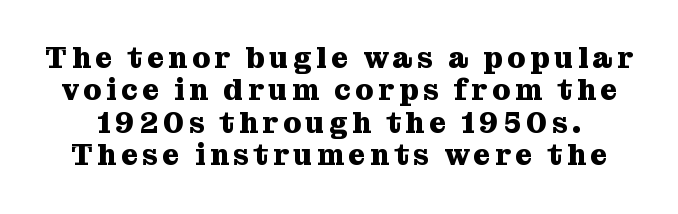
{"serif": "yes", "italic": "no", "bold": "yes", "weight": "heavy", "width": "normal", "stroke_contrast": "medium", "x_height": "medium", "monospaced": "no", "underline": "no", "line_spacing": "tight", "line_spacing_ratio": 1.12, "glyph_px": 29}
